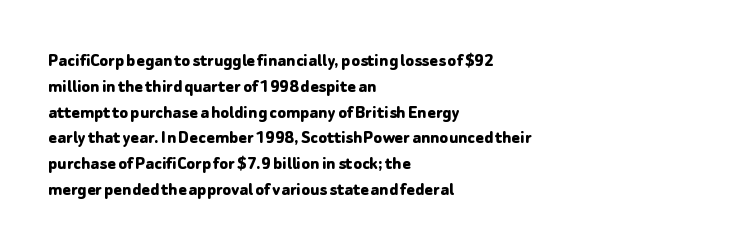
The image shows 20 px bold type, upright; set left-aligned, normal line spacing (1.29x), normal letter spacing, not underlined.
